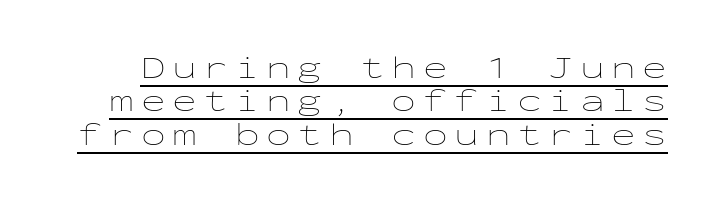
{"italic": "no", "bold": "no", "weight": "thin", "width": "wide", "stroke_contrast": "low", "x_height": "medium", "monospaced": "yes", "underline": "yes", "line_spacing": "tight", "line_spacing_ratio": 1.01, "letter_spacing": "wide", "letter_spacing_em": 0.2, "glyph_px": 33}
